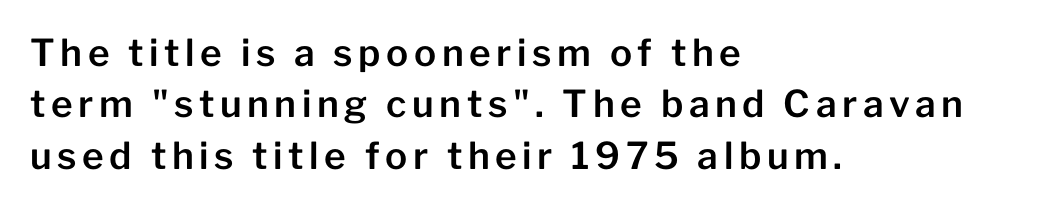
{"serif": "no", "italic": "no", "width": "normal", "stroke_contrast": "low", "x_height": "medium", "monospaced": "no", "underline": "no", "align": "left", "line_spacing": "normal", "line_spacing_ratio": 1.39, "glyph_px": 37}
